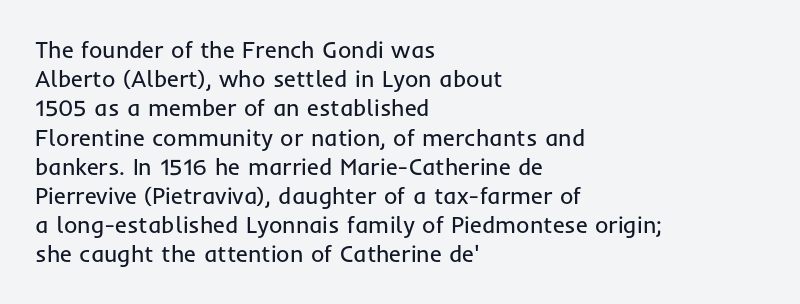
Nothing unusual about the tracking: characters are spaced as the font intends. Caption: multi-line text, flush left, ragged right. How would I describe the line gaps? Plain and ordinary. Unbolded letterforms with no extra heft.
